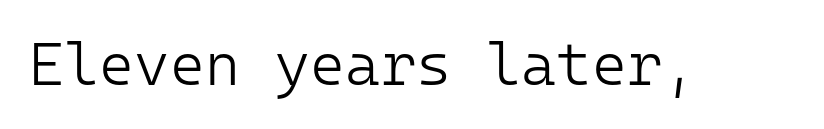
{"serif": "no", "italic": "no", "bold": "no", "weight": "light", "width": "normal", "stroke_contrast": "low", "x_height": "medium", "monospaced": "yes", "underline": "no", "letter_spacing": "normal", "letter_spacing_em": 0.0, "glyph_px": 60}
